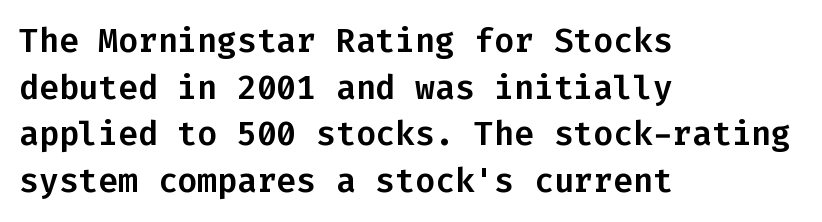
{"serif": "no", "italic": "no", "width": "normal", "stroke_contrast": "low", "x_height": "medium", "monospaced": "yes", "underline": "no", "align": "left", "line_spacing": "normal", "line_spacing_ratio": 1.41, "letter_spacing": "normal", "letter_spacing_em": 0.0, "glyph_px": 33}
